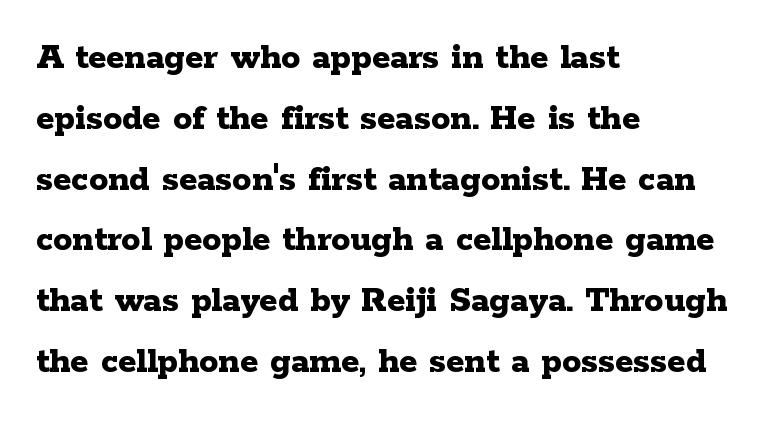
The image shows 38 px bold, wide serif type, upright; set left-aligned, normal line spacing (1.6x), normal letter spacing, not underlined; low stroke contrast and a medium x-height.
